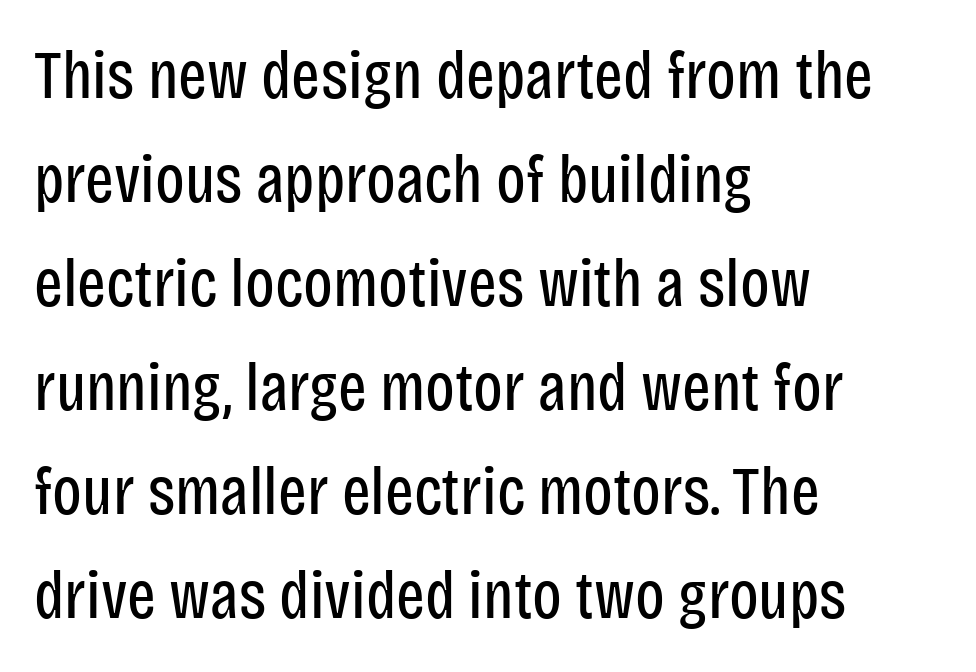
The image shows 68 px regular-weight, condensed sans-serif type, upright; set left-aligned, normal line spacing (1.53x), normal letter spacing, not underlined; low stroke contrast and a large x-height.
